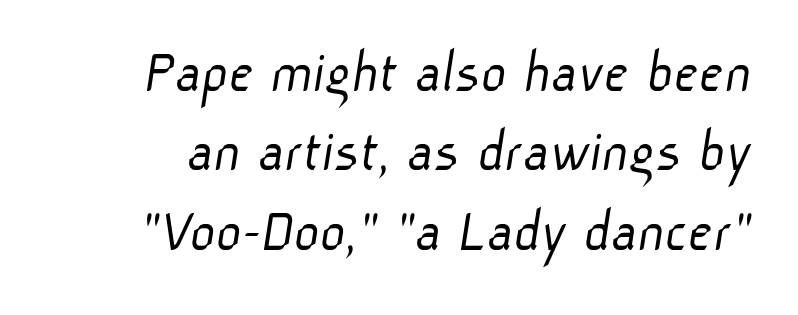
The image shows 62 px light sans-serif type; set normal line spacing (1.28x), normal letter spacing, not underlined; low stroke contrast and a medium x-height.
